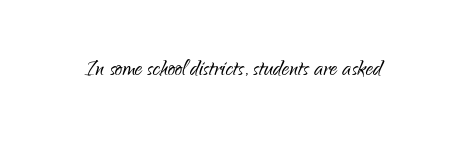
{"serif": "no", "bold": "no", "weight": "light", "width": "condensed", "stroke_contrast": "low", "x_height": "small", "monospaced": "no", "underline": "no", "letter_spacing": "normal", "letter_spacing_em": 0.0, "glyph_px": 29}
